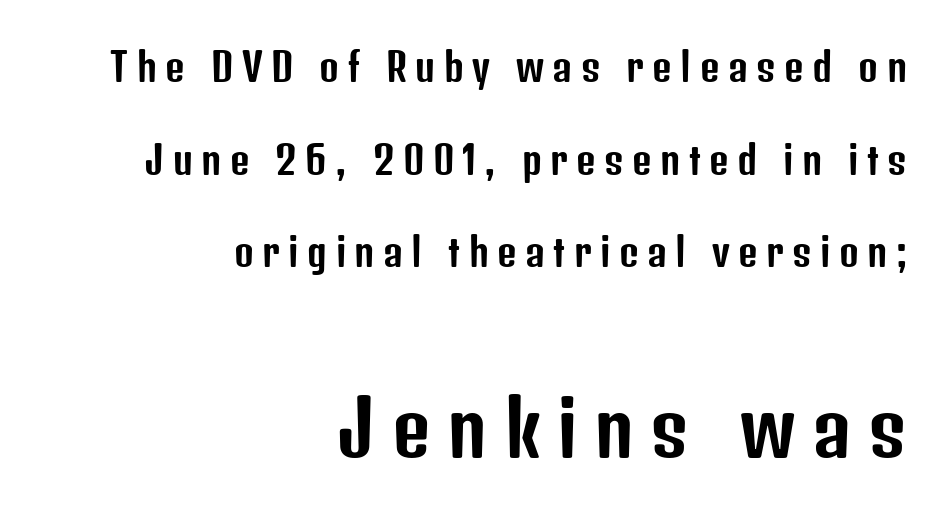
Q: Is the text italic (slanted)? A: No, it is upright.
Q: Is the typeface a serif or a sans-serif typeface? A: Sans-serif.
Q: Is the text underlined? A: No.
Q: How is the paragraph aligned? A: Right-aligned.
Q: Is the spacing between letters normal or unusually wide? A: Unusually wide.
Q: Is the spacing between lines tight, normal or loose? A: Loose.
Q: Which block of text is set in a larger size, the first (top) or the second (bottom)? A: The second (bottom) one.
Q: Width (condensed, normal, or wide)? A: Condensed.
Q: Stroke contrast? A: Low.
Q: x-height? A: Medium.
Q: Monospaced? A: No.
